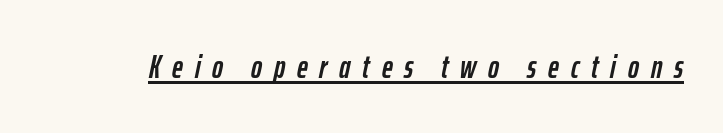
Honestly, the letter spacing is so wide it's the main thing you notice. Character widths vary here, with narrow letters taking less room than wide ones. Style check: oblique. This rendering features underlined lettering.
